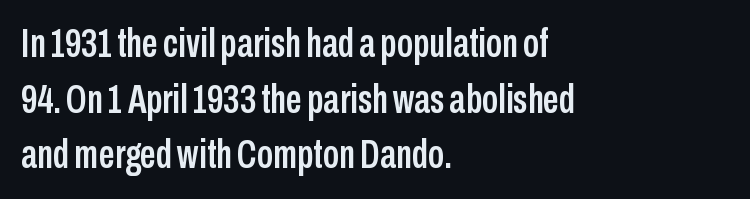
The image shows 40 px condensed sans-serif type, upright; set left-aligned, normal line spacing (1.39x), normal letter spacing, not underlined; low stroke contrast and a medium x-height.
